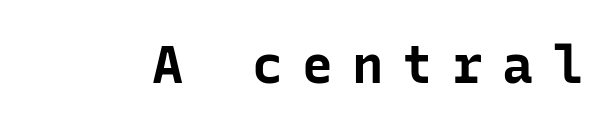
{"serif": "no", "italic": "no", "bold": "yes", "weight": "bold", "width": "normal", "stroke_contrast": "low", "x_height": "medium", "monospaced": "yes", "underline": "no", "letter_spacing": "wide", "letter_spacing_em": 0.36, "glyph_px": 52}
